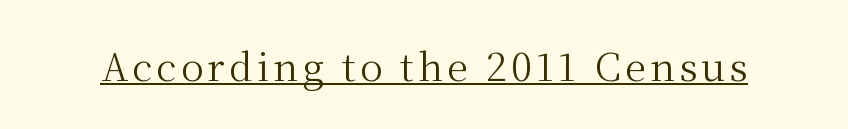
Q: Is the text bold? A: No.
Q: Is the text italic (slanted)? A: No, it is upright.
Q: Is the typeface a serif or a sans-serif typeface? A: Serif.
Q: Is the text underlined? A: Yes.
Q: Width (condensed, normal, or wide)? A: Normal.
Q: Stroke contrast? A: Medium.
Q: x-height? A: Medium.
Q: Monospaced? A: No.
